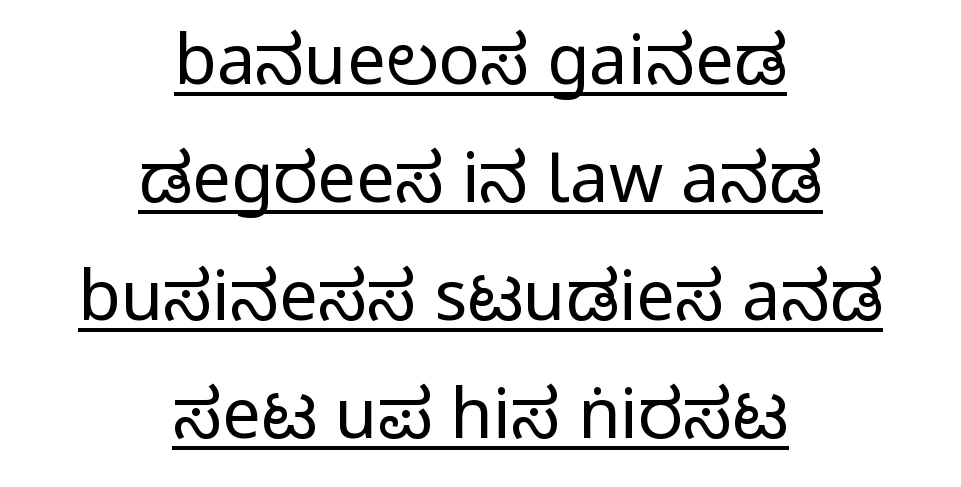
{"serif": "no", "italic": "no", "width": "condensed", "stroke_contrast": "medium", "monospaced": "no", "underline": "yes", "align": "center", "line_spacing_ratio": 1.71, "letter_spacing": "normal", "letter_spacing_em": 0.0, "glyph_px": 69}
